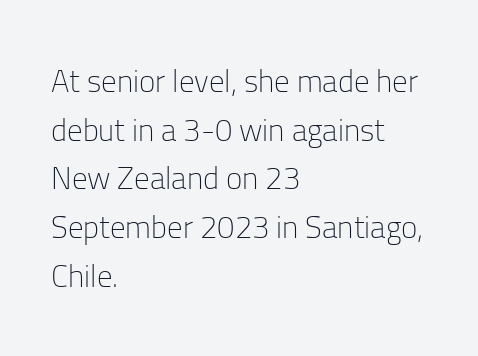
The image shows 31 px light sans-serif type, upright; set left-aligned, normal line spacing (1.57x), normal letter spacing, not underlined; low stroke contrast and a medium x-height.
